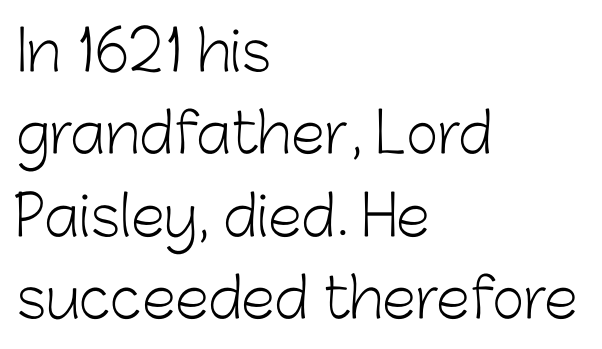
{"serif": "no", "italic": "no", "bold": "no", "weight": "light", "width": "normal", "stroke_contrast": "low", "x_height": "medium", "monospaced": "no", "underline": "no", "align": "left", "line_spacing": "normal", "line_spacing_ratio": 1.5, "letter_spacing": "normal", "letter_spacing_em": 0.0, "glyph_px": 55}
